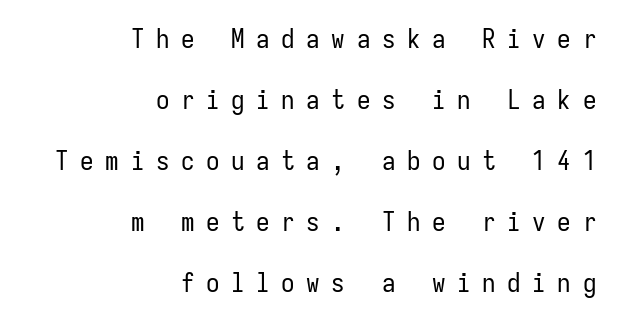
The letters stand upright; this is a roman face. Casual observation: everything's shoved over to the right. Stroke thickness stays within the range of a standard reading face or lighter. Glance below the letters and you will spot only blank space.
